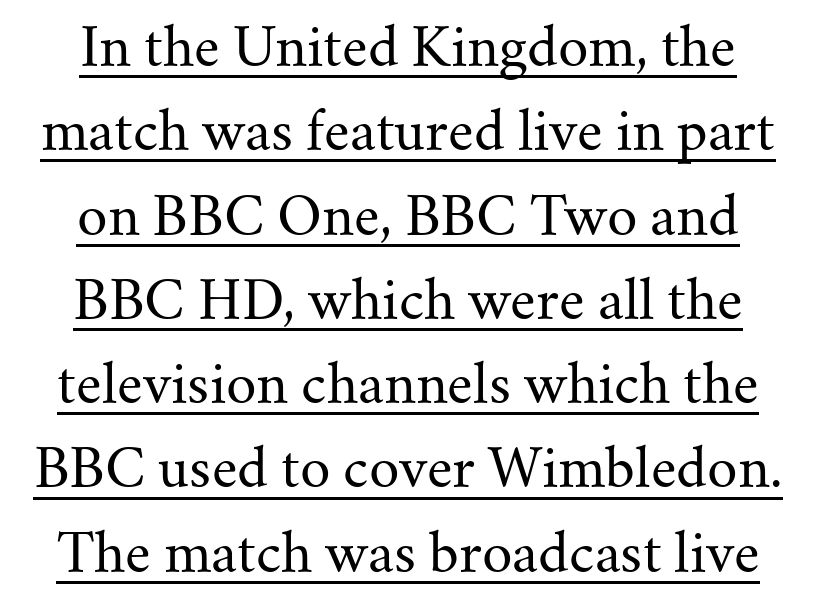
Q: Is the text bold? A: No.
Q: Is the text italic (slanted)? A: No, it is upright.
Q: Is the typeface a serif or a sans-serif typeface? A: Serif.
Q: Is the text underlined? A: Yes.
Q: Is the spacing between letters normal or unusually wide? A: Normal.
Q: Is the spacing between lines tight, normal or loose? A: Normal.
Q: Width (condensed, normal, or wide)? A: Normal.
Q: Stroke contrast? A: Medium.
Q: x-height? A: Small.
Q: Monospaced? A: No.
